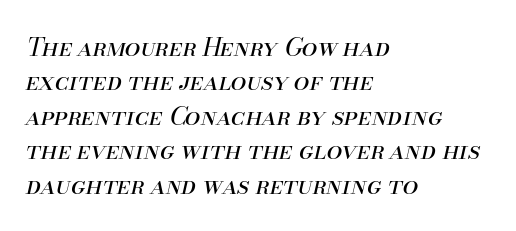
The rendering applies a slant to the glyphs. Weight: not bold — regular or lighter. If you drew a ruler down the left edge, every line would touch it. A typesetter would call this leading conventional body-copy spacing. Honestly, there is no underline to notice here at all. Observe the ordinary spacing: letters are neighbours, not strangers.
